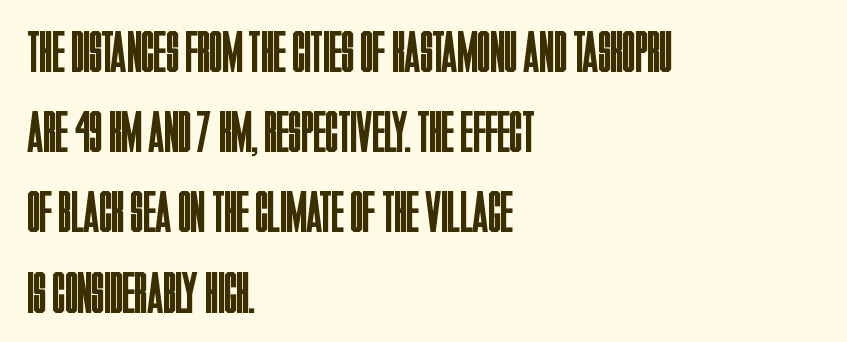
The image shows 59 px regular-weight, condensed sans-serif type, upright; set left-aligned, normal line spacing (1.36x), normal letter spacing, not underlined; low stroke contrast and a large x-height.
